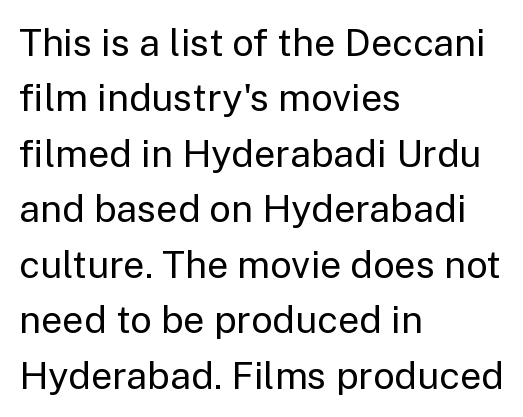
Q: Is the text bold? A: No.
Q: Is the text italic (slanted)? A: No, it is upright.
Q: Is the typeface a serif or a sans-serif typeface? A: Sans-serif.
Q: Is the text underlined? A: No.
Q: How is the paragraph aligned? A: Left-aligned.
Q: Is the spacing between letters normal or unusually wide? A: Normal.
Q: Is the spacing between lines tight, normal or loose? A: Normal.
Q: Width (condensed, normal, or wide)? A: Normal.
Q: Stroke contrast? A: Low.
Q: x-height? A: Medium.
Q: Monospaced? A: No.
